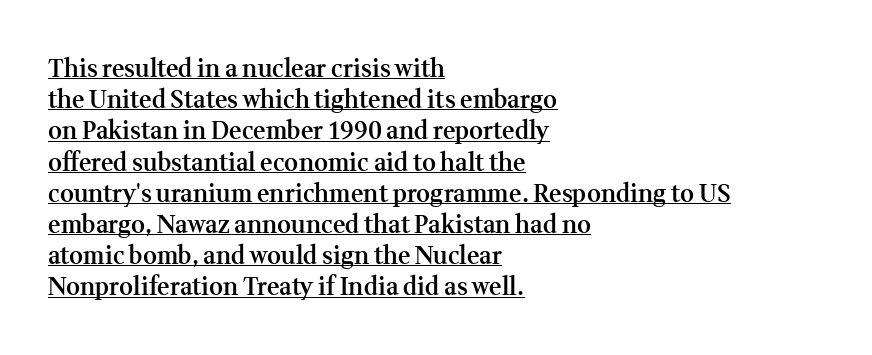
The font is running at a semibold setting, under full bold. One glance says typical: line gaps are just what's usual. How are the letters spaced? Ordinarily, with no added tracking. If you drew a ruler down the left edge, every line would touch it.
